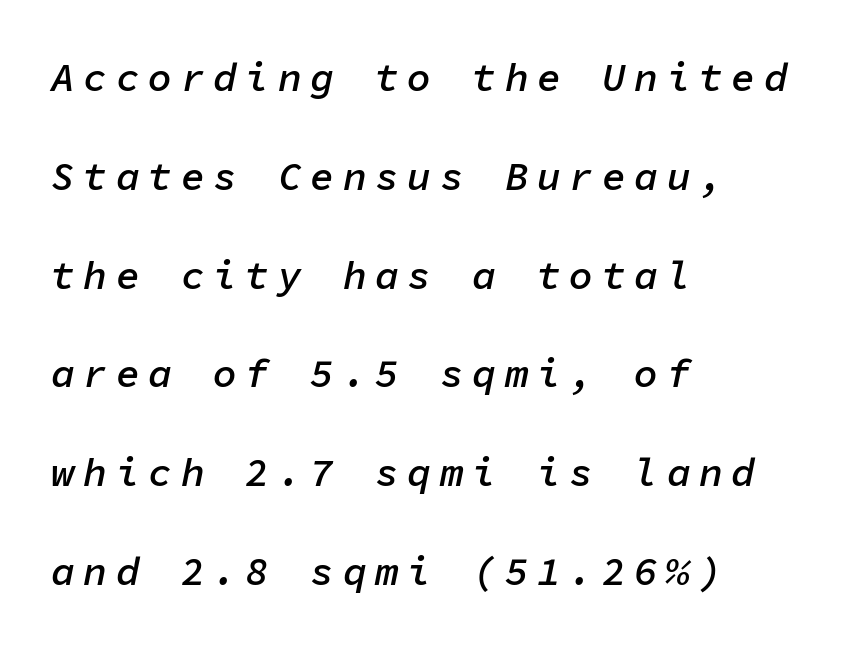
Q: Is the text bold? A: Semi-bold.
Q: Is the text italic (slanted)? A: Yes, it leans right by about 11 degrees.
Q: Is the text underlined? A: No.
Q: How is the paragraph aligned? A: Left-aligned.
Q: Is the spacing between letters normal or unusually wide? A: Unusually wide.
Q: Is the spacing between lines tight, normal or loose? A: Loose.
Q: Width (condensed, normal, or wide)? A: Normal.
Q: Stroke contrast? A: Low.
Q: x-height? A: Medium.
Q: Monospaced? A: Yes.
